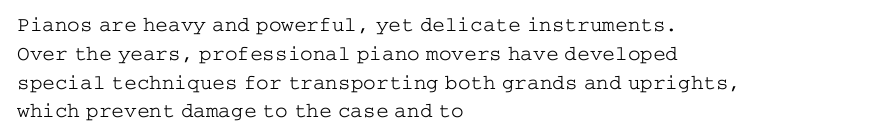
Each new line begins a customary step beneath the previous one. Stems here are at most as thick as an everyday book face. Words appear dense and cohesive because spacing is normal. Descenders hang freely into open space. The axis of the letterforms is exactly vertical.
